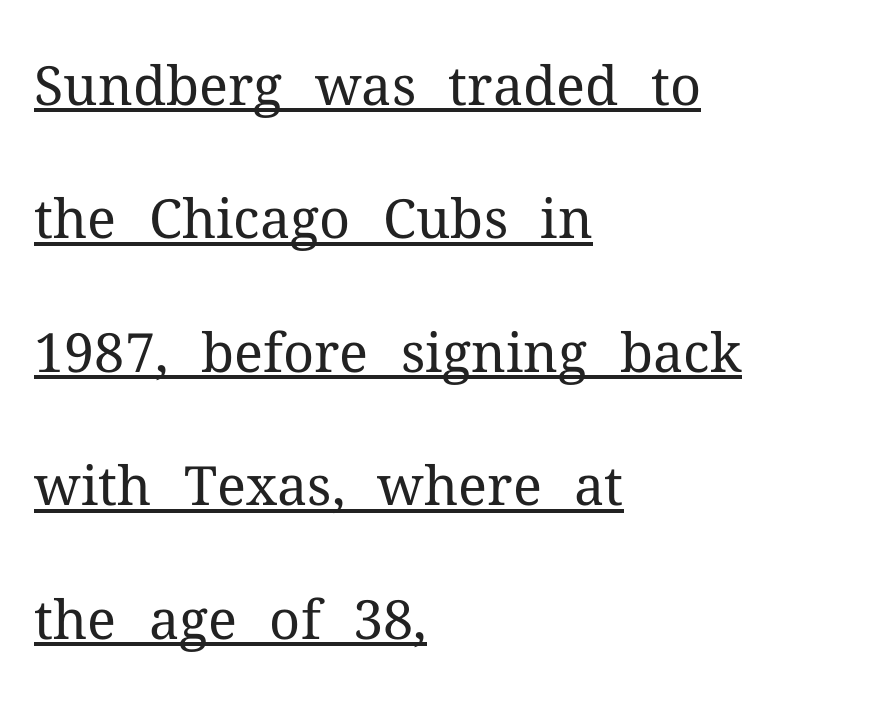
{"serif": "yes", "italic": "no", "bold": "no", "weight": "regular", "width": "normal", "stroke_contrast": "medium", "x_height": "medium", "monospaced": "no", "underline": "yes", "align": "left", "line_spacing": "loose", "line_spacing_ratio": 2.47, "letter_spacing": "normal", "letter_spacing_em": 0.0, "glyph_px": 54}
